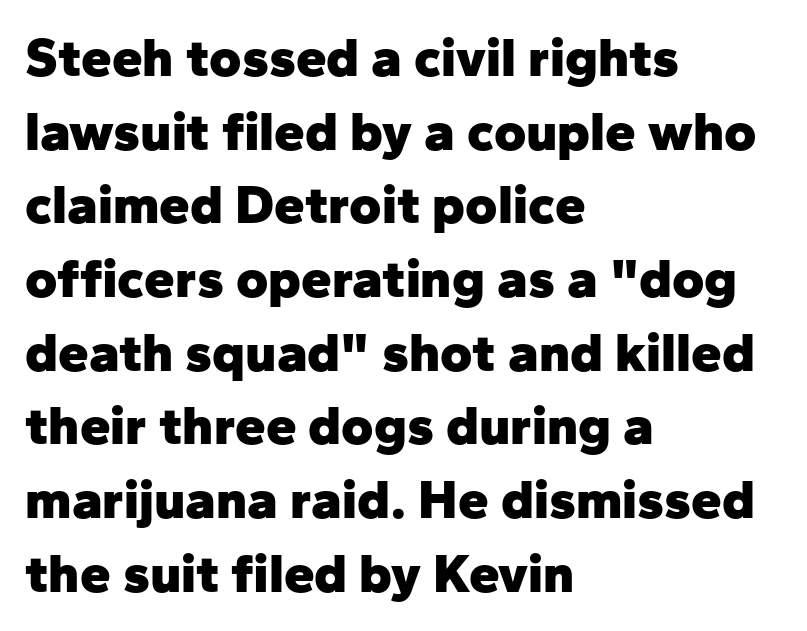
These lines keep a tight, regular rhythm from letter to letter. The strip under each line holds only bare page. If you measured baseline to baseline, you'd find a middling distance. I'd call this a sans setting — the letters go barefoot. The lettering stays uniformly vertical, giving the passage a roman look. Notice how the passage keeps a crisp vertical edge on the left only.
